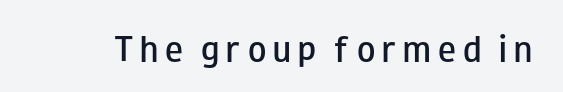
{"serif": "no", "italic": "no", "bold": "semi", "weight": "semibold", "width": "wide", "stroke_contrast": "low", "x_height": "small", "monospaced": "no", "underline": "no", "letter_spacing": "wide", "letter_spacing_em": 0.23, "glyph_px": 30}
